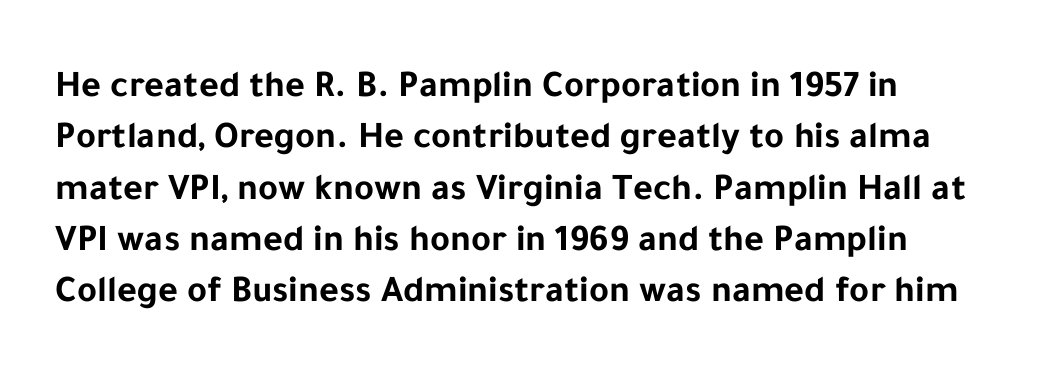
The passage shown is not underscored anywhere. A roman cut, with each character standing at attention. A student would call this left alignment; a typographer would say flush left, rag right. Inter-character spacing is left at the font's built-in metrics.
